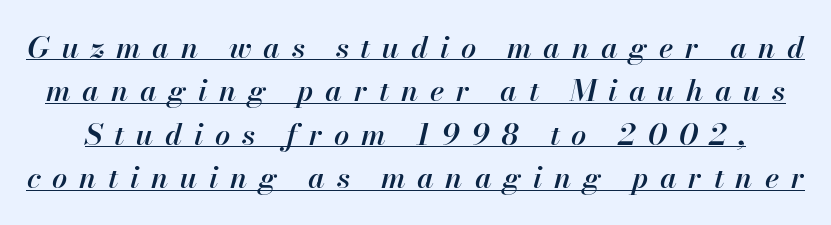
{"italic": "yes", "lean": "right", "slant_degrees": 13, "bold": "semi", "weight": "semibold", "width": "normal", "stroke_contrast": "high", "x_height": "small", "monospaced": "no", "underline": "yes", "line_spacing": "normal", "line_spacing_ratio": 1.45, "letter_spacing": "wide", "letter_spacing_em": 0.39, "glyph_px": 30}
